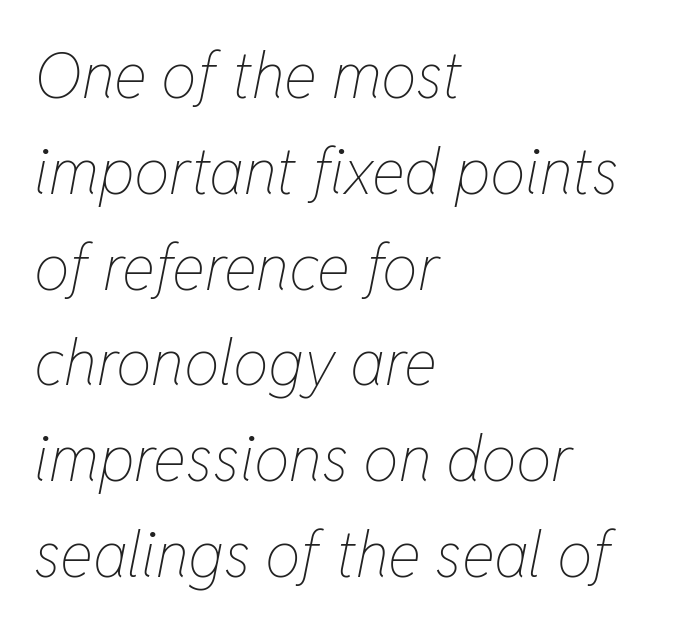
The image shows 63 px thin, condensed type, italic (leaning right); set left-aligned, normal line spacing (1.52x), normal letter spacing, not underlined; low stroke contrast and a medium x-height.
